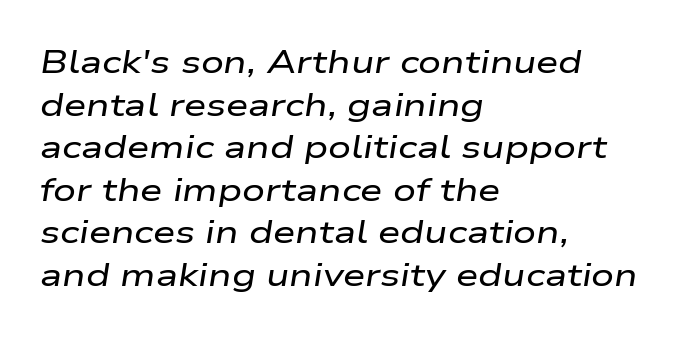
{"italic": "yes", "lean": "right", "slant_degrees": 9, "width": "wide", "stroke_contrast": "low", "x_height": "medium", "monospaced": "no", "underline": "no", "align": "left", "line_spacing": "normal", "line_spacing_ratio": 1.33, "letter_spacing": "normal", "letter_spacing_em": 0.0, "glyph_px": 32}
